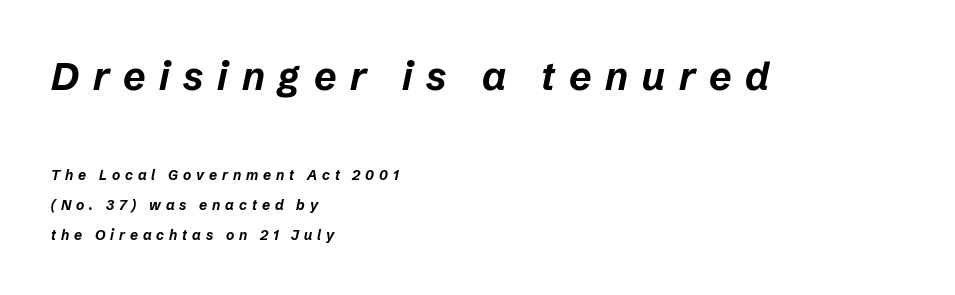
{"italic": "yes", "lean": "right", "slant_degrees": 12, "bold": "yes", "weight": "bold", "width": "normal", "stroke_contrast": "low", "x_height": "medium", "monospaced": "no", "underline": "no", "align": "left", "line_spacing": "loose", "line_spacing_ratio": 2.14, "letter_spacing": "wide", "letter_spacing_em": 0.35, "larger_block": "first", "size_ratio": 2.79, "glyph_px": 39}
